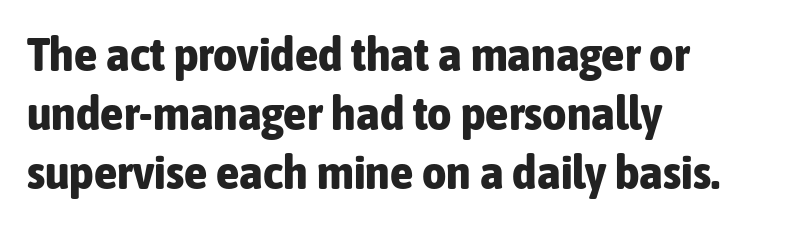
Q: Is the text bold? A: Yes.
Q: Is the text italic (slanted)? A: No, it is upright.
Q: Is the typeface a serif or a sans-serif typeface? A: Sans-serif.
Q: Is the text underlined? A: No.
Q: How is the paragraph aligned? A: Left-aligned.
Q: Is the spacing between letters normal or unusually wide? A: Normal.
Q: Is the spacing between lines tight, normal or loose? A: Normal.
Q: Width (condensed, normal, or wide)? A: Condensed.
Q: Stroke contrast? A: Low.
Q: x-height? A: Medium.
Q: Monospaced? A: No.
